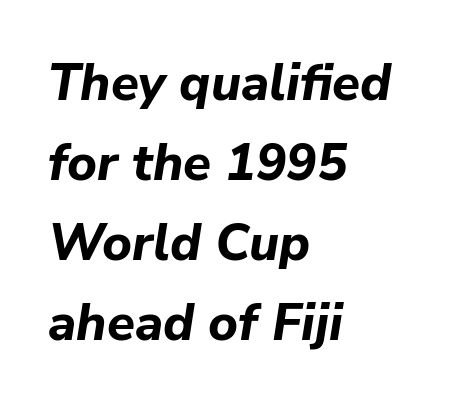
{"italic": "yes", "lean": "right", "slant_degrees": 9, "bold": "yes", "weight": "bold", "width": "normal", "stroke_contrast": "low", "x_height": "medium", "monospaced": "no", "underline": "no", "align": "left", "line_spacing": "normal", "line_spacing_ratio": 1.57, "letter_spacing": "normal", "letter_spacing_em": 0.0, "glyph_px": 51}
